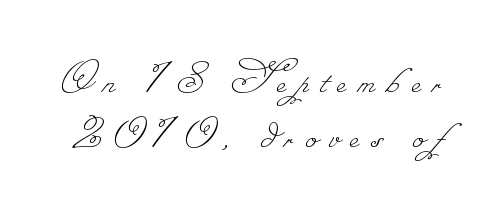
The image shows 50 px thin type; set tight line spacing (1.11x), unusually wide letter spacing (+0.24 em), not underlined; low stroke contrast.
